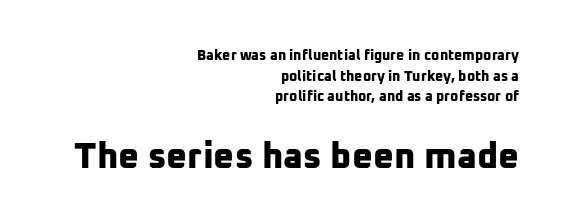
Q: Is the text bold? A: Yes.
Q: Is the typeface a serif or a sans-serif typeface? A: Sans-serif.
Q: Is the text underlined? A: No.
Q: How is the paragraph aligned? A: Right-aligned.
Q: Is the spacing between letters normal or unusually wide? A: Normal.
Q: Is the spacing between lines tight, normal or loose? A: Normal.
Q: Which block of text is set in a larger size, the first (top) or the second (bottom)? A: The second (bottom) one.
Q: Width (condensed, normal, or wide)? A: Normal.
Q: Stroke contrast? A: Low.
Q: x-height? A: Medium.
Q: Monospaced? A: No.
